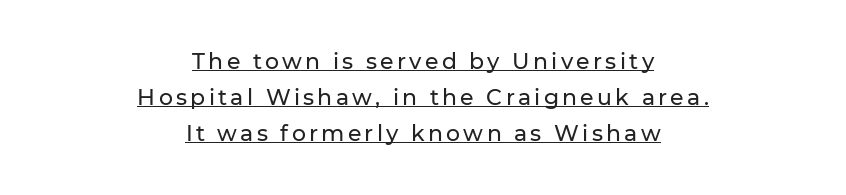
Q: Is the text italic (slanted)? A: No, it is upright.
Q: Is the text underlined? A: Yes.
Q: How is the paragraph aligned? A: Centered.
Q: Is the spacing between lines tight, normal or loose? A: Normal.
